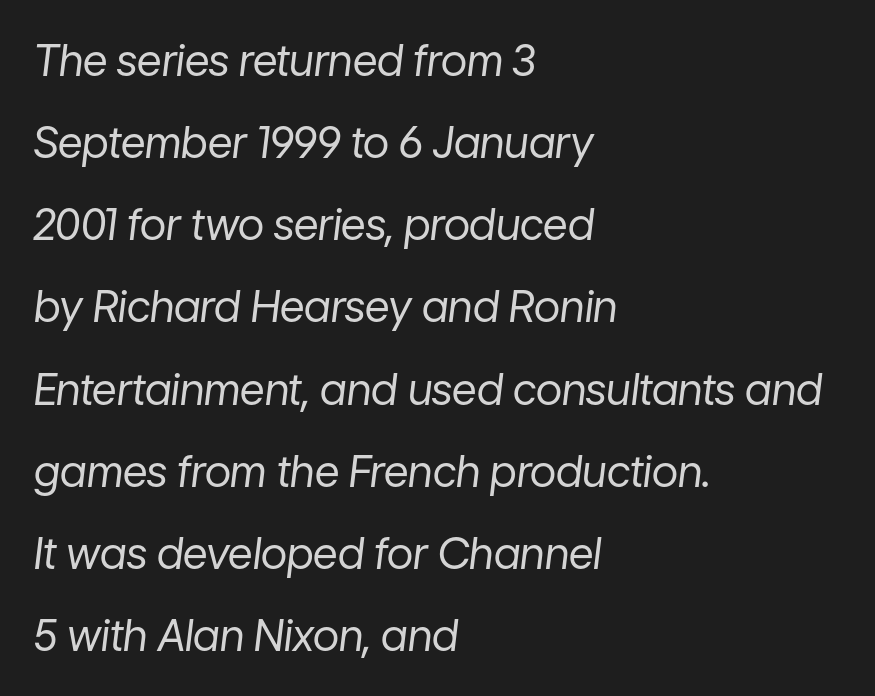
The image shows 43 px regular-weight type, italic (leaning right); set left-aligned, loose line spacing (1.91x), normal letter spacing, not underlined; low stroke contrast and a medium x-height.
